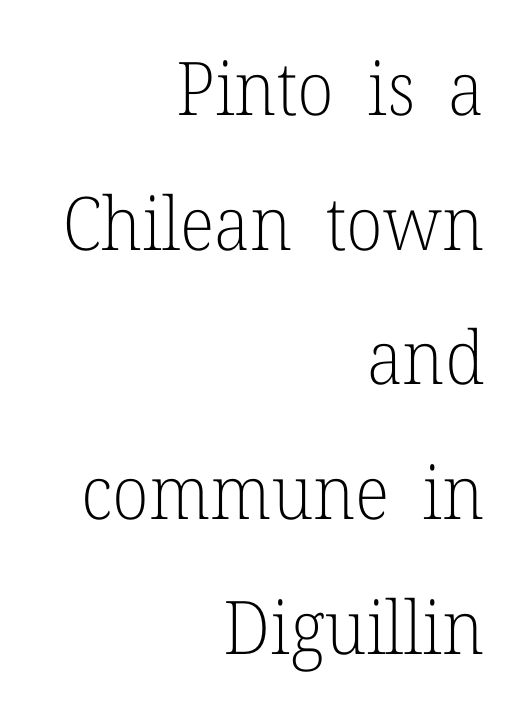
{"serif": "yes", "italic": "no", "bold": "no", "weight": "light", "width": "normal", "stroke_contrast": "low", "x_height": "medium", "monospaced": "no", "underline": "no", "align": "right", "line_spacing_ratio": 1.82, "letter_spacing": "normal", "letter_spacing_em": 0.0, "glyph_px": 74}
